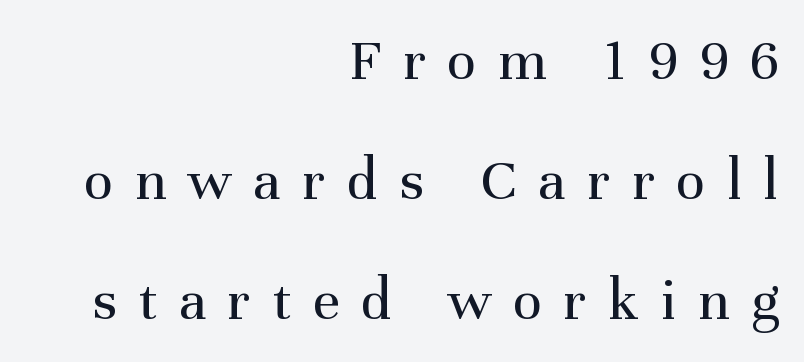
Typographically, this falls in the serif category. Vertically, the passage feels expansive, rows floating well apart. Each letter keeps its own natural width here, so spacing adapts to shape. The string is rendered with underlining switched off. Right-aligned paragraph, ragged on the left. A typesetter would mark this as roman, not italic.
